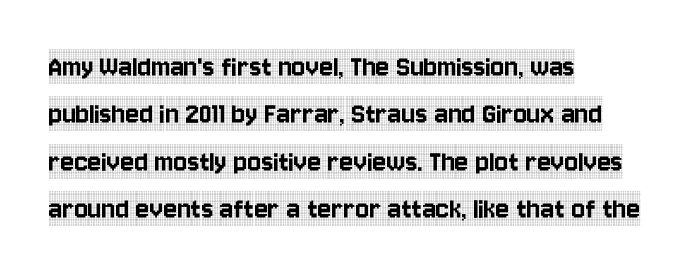
The image shows 32 px condensed serif type, upright; set left-aligned, normal line spacing (1.48x), normal letter spacing, not underlined; a large x-height.
